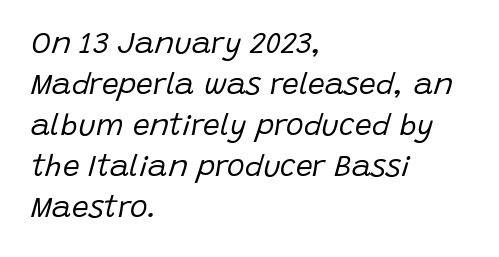
The image shows 30 px regular-weight type, italic (leaning right); set left-aligned, normal line spacing (1.37x), normal letter spacing, not underlined; low stroke contrast and a large x-height.
